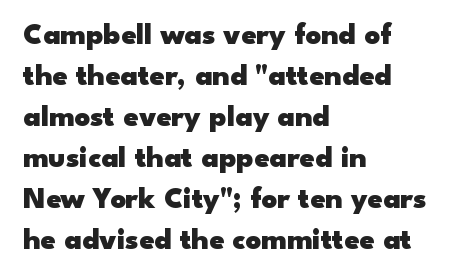
The image shows 30 px heavy, wide sans-serif type, upright; set left-aligned, normal line spacing (1.37x), normal letter spacing, not underlined; low stroke contrast and a small x-height.
